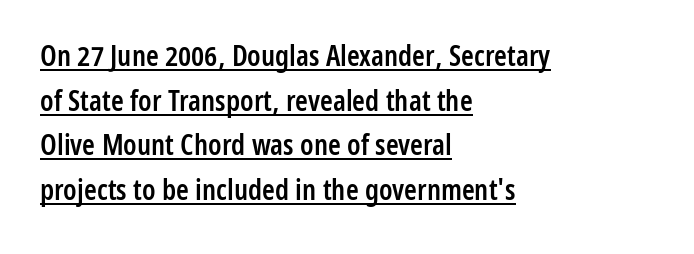
Q: Is the text bold? A: Semi-bold.
Q: Is the text italic (slanted)? A: No, it is upright.
Q: Is the typeface a serif or a sans-serif typeface? A: Sans-serif.
Q: Is the text underlined? A: Yes.
Q: How is the paragraph aligned? A: Left-aligned.
Q: Is the spacing between letters normal or unusually wide? A: Normal.
Q: Is the spacing between lines tight, normal or loose? A: Normal.
Q: Width (condensed, normal, or wide)? A: Condensed.
Q: Stroke contrast? A: Low.
Q: x-height? A: Medium.
Q: Monospaced? A: No.
